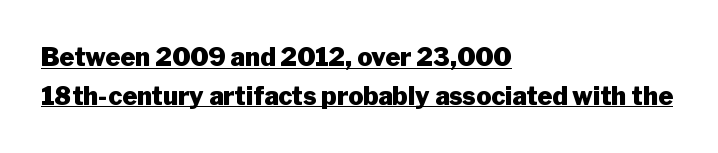
{"italic": "no", "bold": "yes", "underline": "yes", "align": "left", "line_spacing": "normal", "line_spacing_ratio": 1.55, "letter_spacing": "normal", "letter_spacing_em": 0.0, "glyph_px": 25}
